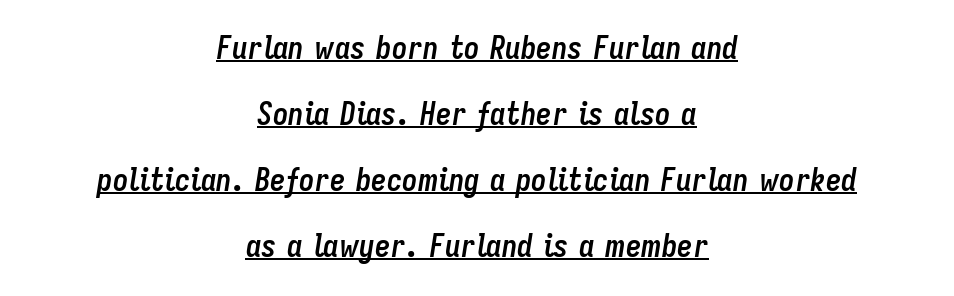
{"italic": "yes", "lean": "right", "slant_degrees": 9, "bold": "yes", "weight": "semibold", "width": "condensed", "stroke_contrast": "low", "x_height": "medium", "monospaced": "no", "underline": "yes", "align": "center", "line_spacing": "loose", "line_spacing_ratio": 2.13, "letter_spacing": "normal", "letter_spacing_em": 0.0, "glyph_px": 31}
